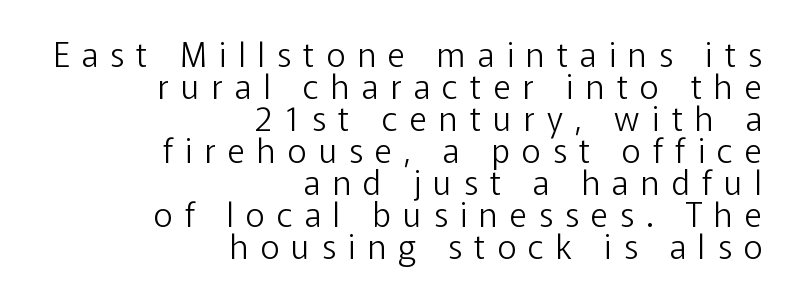
The image shows 33 px light sans-serif type, upright; set right-aligned, tight line spacing (0.97x), unusually wide letter spacing (+0.37 em), not underlined; low stroke contrast and a medium x-height.
